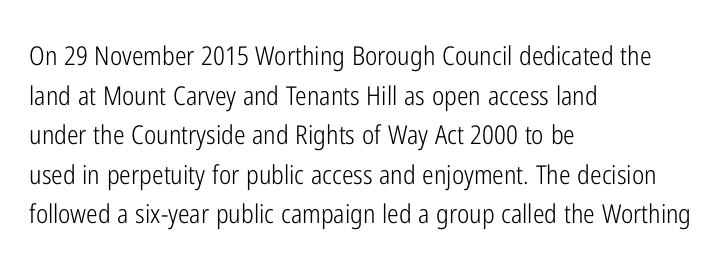
{"italic": "no", "bold": "no", "underline": "no", "align": "left", "line_spacing": "normal", "line_spacing_ratio": 1.52, "letter_spacing": "normal", "letter_spacing_em": 0.0, "glyph_px": 26}
